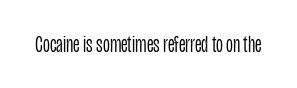
Only glyphs here, with clear space below each row. Notice how the stems are strictly vertical — no italics here. Between one letter and the next there's only the usual sliver of space. Is this a heavy cut? Hardly; it is regular or lighter.
